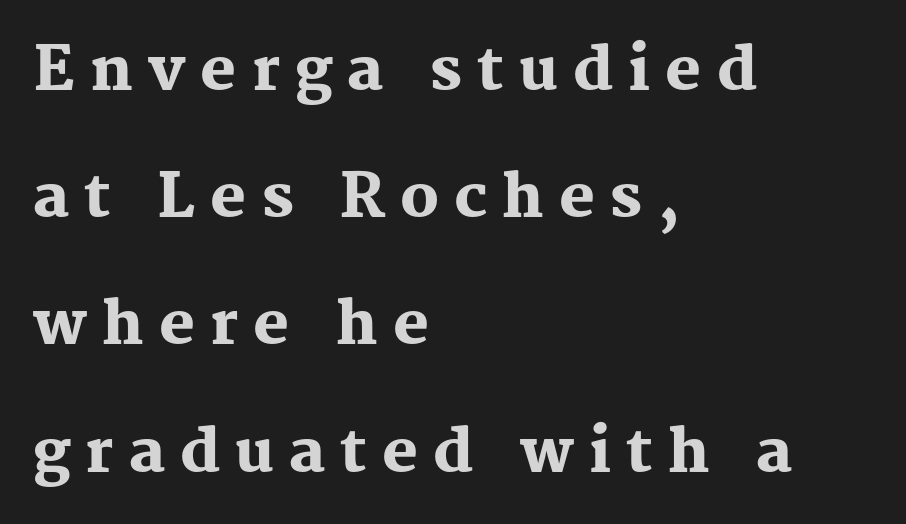
The image shows 60 px heavy serif type, upright; set left-aligned, loose line spacing (2.12x), unusually wide letter spacing (+0.25 em), not underlined; medium stroke contrast and a medium x-height.
